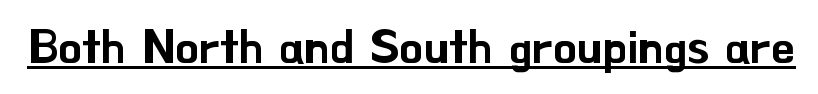
Q: Is the text italic (slanted)? A: No, it is upright.
Q: Is the typeface a serif or a sans-serif typeface? A: Sans-serif.
Q: Is the text underlined? A: Yes.
Q: Is the spacing between letters normal or unusually wide? A: Normal.
Q: Width (condensed, normal, or wide)? A: Normal.
Q: Stroke contrast? A: Low.
Q: x-height? A: Small.
Q: Monospaced? A: No.
